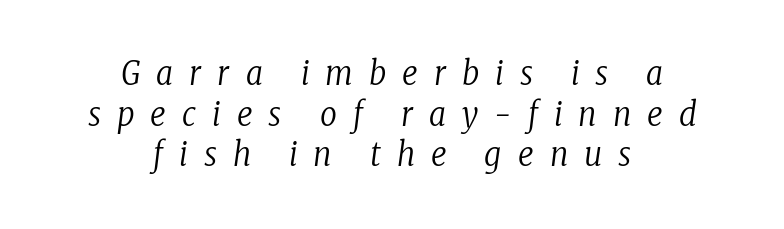
Q: Is the text bold? A: No.
Q: Is the text italic (slanted)? A: Yes, it leans right by about 8 degrees.
Q: Is the typeface a serif or a sans-serif typeface? A: Serif.
Q: Is the text underlined? A: No.
Q: How is the paragraph aligned? A: Centered.
Q: Is the spacing between letters normal or unusually wide? A: Unusually wide.
Q: Width (condensed, normal, or wide)? A: Condensed.
Q: Stroke contrast? A: Low.
Q: x-height? A: Medium.
Q: Monospaced? A: No.
